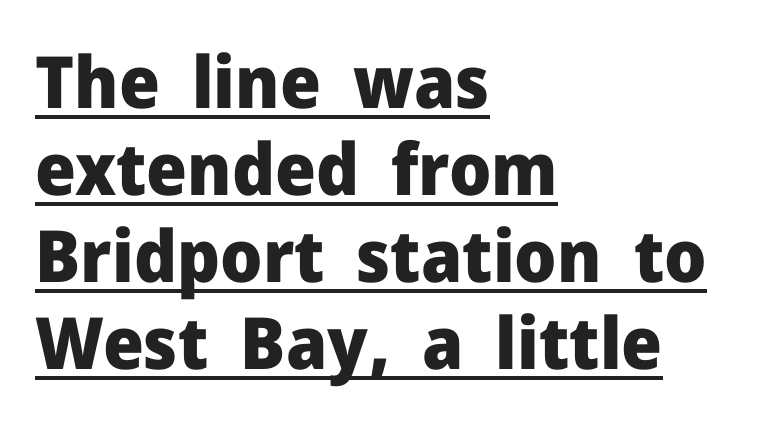
Q: Is the text bold? A: Yes.
Q: Is the text italic (slanted)? A: No, it is upright.
Q: Is the typeface a serif or a sans-serif typeface? A: Sans-serif.
Q: Is the text underlined? A: Yes.
Q: How is the paragraph aligned? A: Left-aligned.
Q: Is the spacing between letters normal or unusually wide? A: Normal.
Q: Width (condensed, normal, or wide)? A: Normal.
Q: Stroke contrast? A: Low.
Q: x-height? A: Medium.
Q: Monospaced? A: No.
